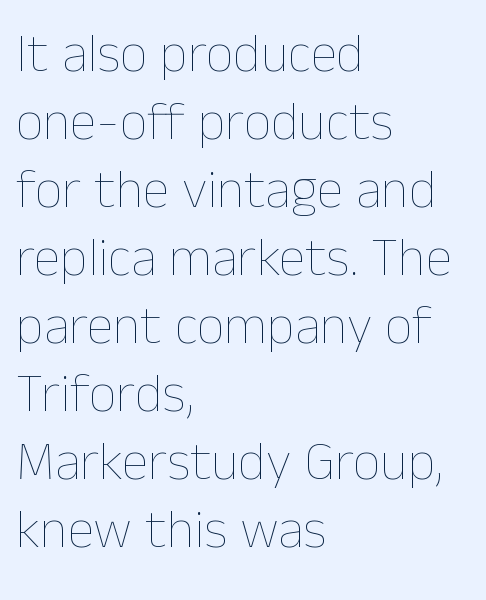
Q: Is the text bold? A: No.
Q: Is the text italic (slanted)? A: No, it is upright.
Q: Is the text underlined? A: No.
Q: How is the paragraph aligned? A: Left-aligned.
Q: Is the spacing between letters normal or unusually wide? A: Normal.
Q: Is the spacing between lines tight, normal or loose? A: Normal.
Q: Width (condensed, normal, or wide)? A: Normal.
Q: Stroke contrast? A: Low.
Q: x-height? A: Medium.
Q: Monospaced? A: No.
